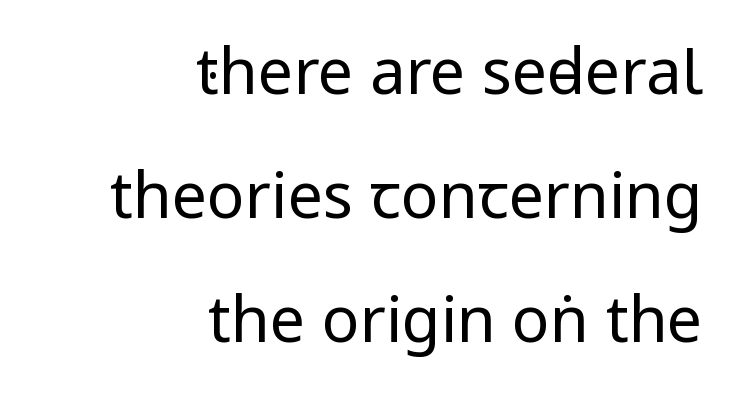
These lines were composed using upright roman letters. The rag falls on the left side of this text block. This rendering features lettering with no underline. Observe the absence of serifs on each vertical stroke in this sample. Caption: standard tracking, unaltered. Reading down the column, the eye jumps a long way to each next line.
